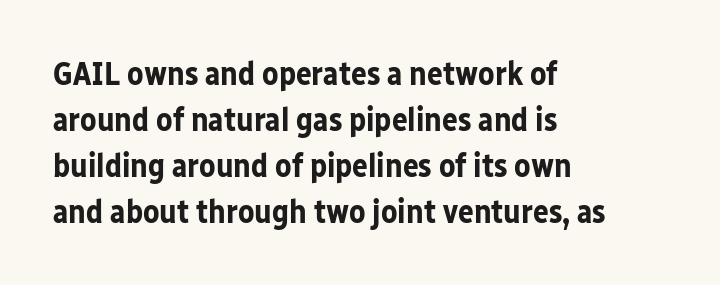
Q: Is the text bold? A: Yes.
Q: Is the text italic (slanted)? A: No, it is upright.
Q: Is the typeface a serif or a sans-serif typeface? A: Sans-serif.
Q: Is the text underlined? A: No.
Q: How is the paragraph aligned? A: Left-aligned.
Q: Is the spacing between letters normal or unusually wide? A: Normal.
Q: Is the spacing between lines tight, normal or loose? A: Normal.
Q: Width (condensed, normal, or wide)? A: Normal.
Q: Stroke contrast? A: Low.
Q: x-height? A: Medium.
Q: Monospaced? A: No.
